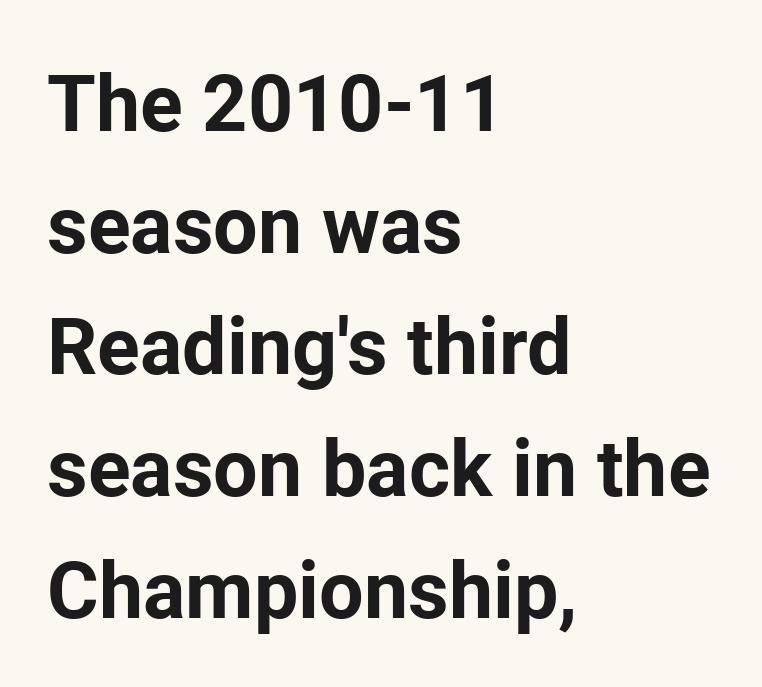
Q: Is the text bold? A: Yes.
Q: Is the text italic (slanted)? A: No, it is upright.
Q: Is the typeface a serif or a sans-serif typeface? A: Sans-serif.
Q: Is the text underlined? A: No.
Q: How is the paragraph aligned? A: Left-aligned.
Q: Is the spacing between letters normal or unusually wide? A: Normal.
Q: Is the spacing between lines tight, normal or loose? A: Normal.
Q: Width (condensed, normal, or wide)? A: Normal.
Q: Stroke contrast? A: Low.
Q: x-height? A: Medium.
Q: Monospaced? A: No.
